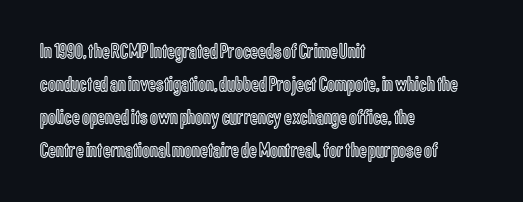
A clean baseline with only descenders dipping below it. Standard letterfit; no display-style spreading of the glyphs. Notice how descenders clear the ascenders below comfortably — that's standard leading. It's the straight-up-and-down kind of type. Does the copy run flush right? No — it runs flush left.
